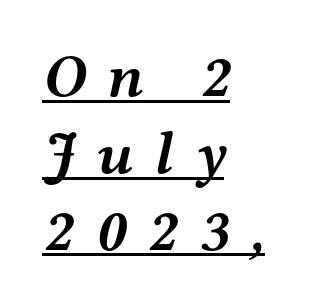
{"serif": "yes", "italic": "yes", "lean": "right", "slant_degrees": 12, "bold": "yes", "weight": "semibold", "width": "wide", "stroke_contrast": "medium", "x_height": "medium", "monospaced": "no", "underline": "yes", "align": "left", "line_spacing": "normal", "line_spacing_ratio": 1.28, "letter_spacing": "wide", "letter_spacing_em": 0.35, "glyph_px": 60}
